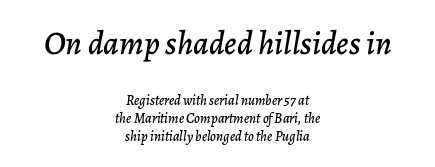
The image shows 33 px text type, italic (leaning right); set centered, normal line spacing (1.31x), normal letter spacing, not underlined; the first (top) block is 2.36x larger; low stroke contrast and a medium x-height.
